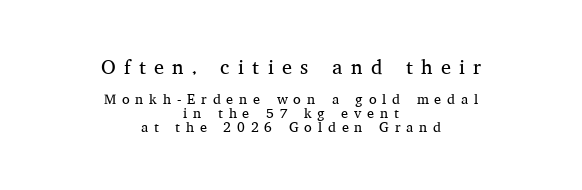
Of the two passages, the one on top uses the larger point size. Typeset on center — no edge is straight. Reading down the column, the eye jumps only a short way to each next line. Short note: letters widely spaced. Heaviness? Minimal to ordinary, like unemphasized prose.
